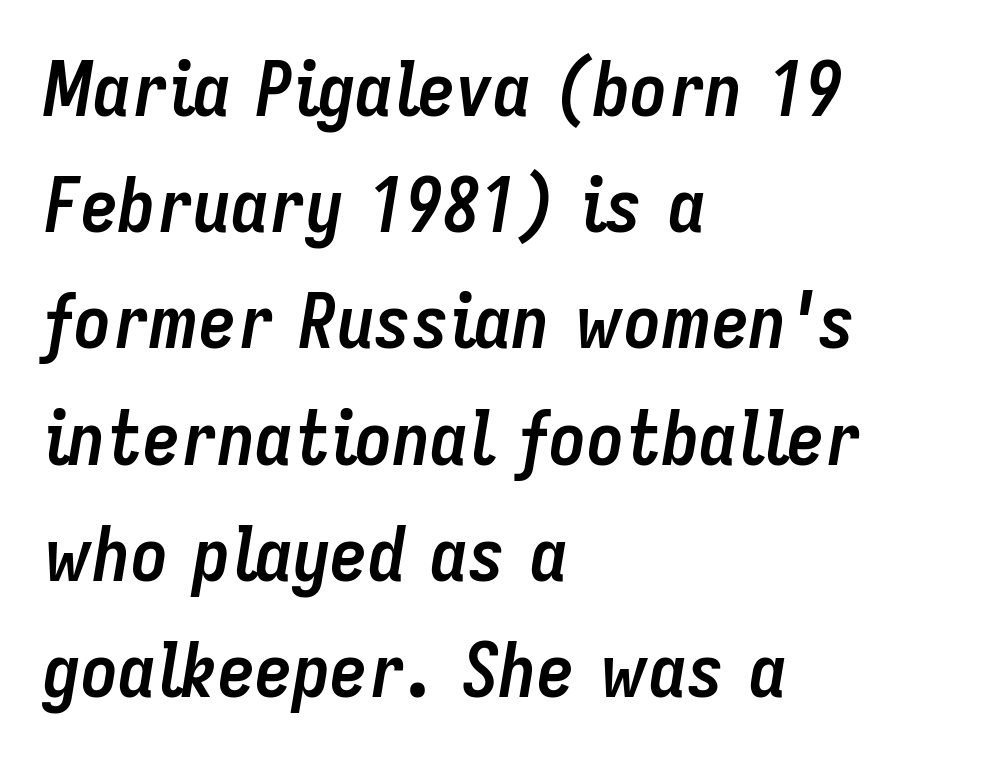
The image shows 75 px semibold, condensed type, italic (leaning right); set left-aligned, normal line spacing (1.55x), normal letter spacing, not underlined; low stroke contrast and a medium x-height.
